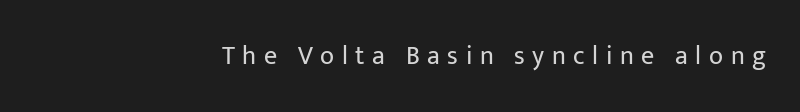
Q: Is the text bold? A: No.
Q: Is the text italic (slanted)? A: No, it is upright.
Q: Is the text underlined? A: No.
Q: How is the paragraph aligned? A: Right-aligned.
Q: Is the spacing between letters normal or unusually wide? A: Unusually wide.
